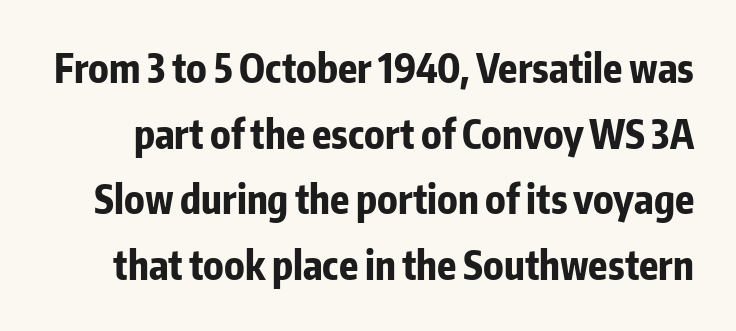
Q: Is the text bold? A: Yes.
Q: Is the text italic (slanted)? A: No, it is upright.
Q: Is the typeface a serif or a sans-serif typeface? A: Sans-serif.
Q: Is the text underlined? A: No.
Q: Is the spacing between letters normal or unusually wide? A: Normal.
Q: Is the spacing between lines tight, normal or loose? A: Normal.
Q: Width (condensed, normal, or wide)? A: Condensed.
Q: Stroke contrast? A: Low.
Q: x-height? A: Medium.
Q: Monospaced? A: No.
